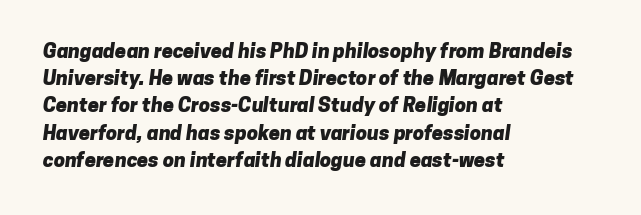
Pretty heavy lettering here — definitely bold. The area under the type is left untouched. The lines in this sample share a left origin and differ only in where they stop. These lines keep a tight, regular rhythm from letter to letter. Line spacing here is normal.
